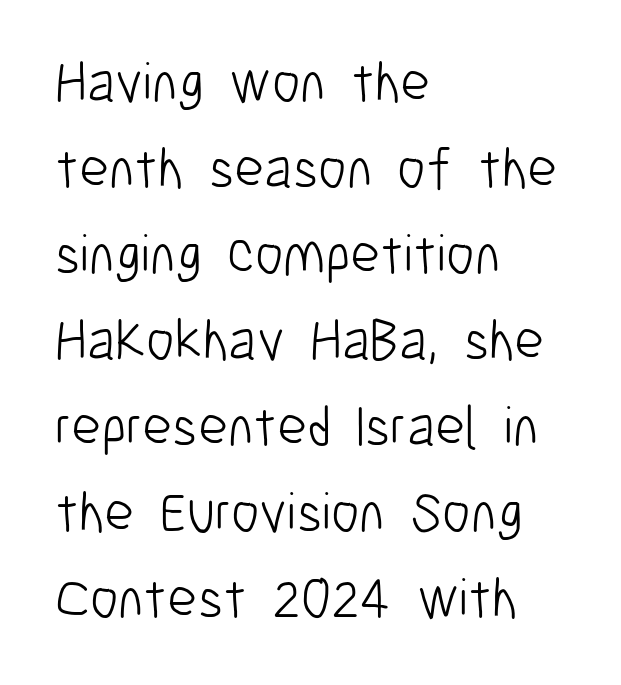
{"serif": "no", "italic": "no", "bold": "no", "weight": "light", "width": "condensed", "stroke_contrast": "low", "x_height": "medium", "monospaced": "no", "underline": "no", "align": "left", "line_spacing": "normal", "line_spacing_ratio": 1.51, "letter_spacing": "normal", "letter_spacing_em": 0.0, "glyph_px": 57}
